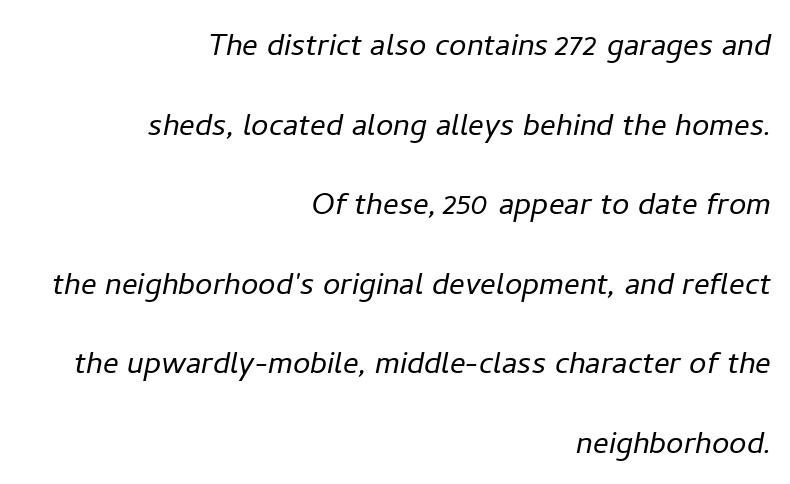
Q: Is the text bold? A: No.
Q: Is the text italic (slanted)? A: Yes, it leans right by about 11 degrees.
Q: Is the text underlined? A: No.
Q: How is the paragraph aligned? A: Right-aligned.
Q: Is the spacing between letters normal or unusually wide? A: Normal.
Q: Is the spacing between lines tight, normal or loose? A: Loose.
Q: Width (condensed, normal, or wide)? A: Normal.
Q: Stroke contrast? A: Low.
Q: x-height? A: Medium.
Q: Monospaced? A: No.
